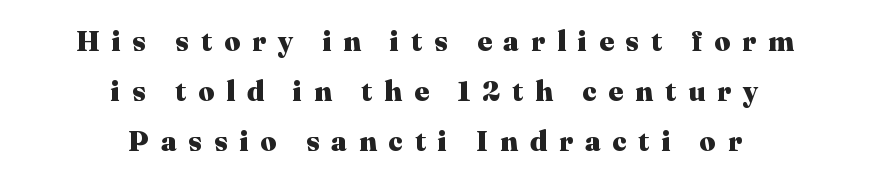
Q: Is the text bold? A: Yes.
Q: Is the text italic (slanted)? A: No, it is upright.
Q: Is the typeface a serif or a sans-serif typeface? A: Serif.
Q: Is the text underlined? A: No.
Q: How is the paragraph aligned? A: Centered.
Q: Is the spacing between letters normal or unusually wide? A: Unusually wide.
Q: Width (condensed, normal, or wide)? A: Normal.
Q: Stroke contrast? A: Medium.
Q: x-height? A: Medium.
Q: Monospaced? A: No.
